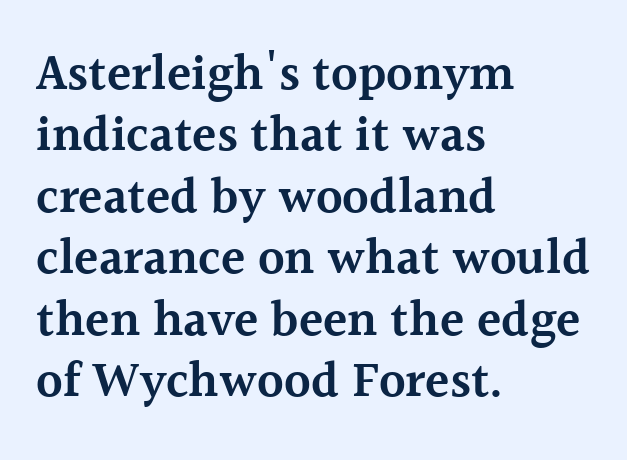
Letters rest on an invisible, unmarked baseline. Does the copy run flush right? No — it runs flush left. Varying glyph widths throughout — classic text-font behaviour. Are there feet on the stems? There are — it's a serif. You can tell it's not italic because the verticals are truly vertical. Every letter is mildly thick-stroked: semibold rather than bold.
